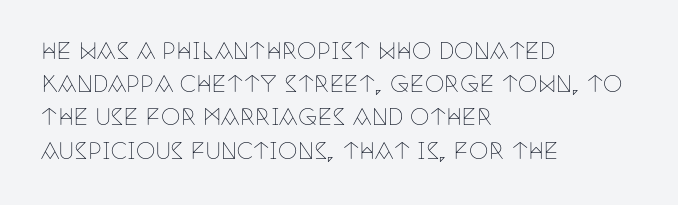
{"italic": "no", "bold": "no", "underline": "no", "align": "left", "line_spacing": "normal", "line_spacing_ratio": 1.51, "letter_spacing": "normal", "letter_spacing_em": 0.0, "glyph_px": 22}
